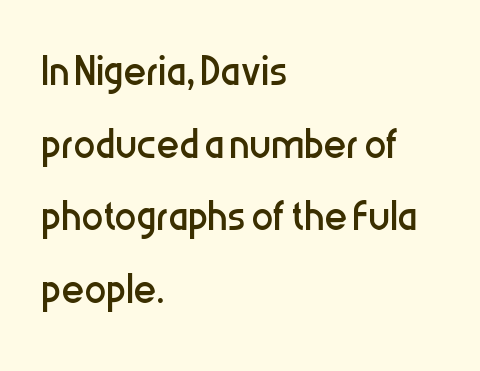
The image shows 55 px regular-weight, condensed sans-serif type, upright; set left-aligned, normal line spacing (1.32x), normal letter spacing, not underlined; low stroke contrast and a medium x-height.
